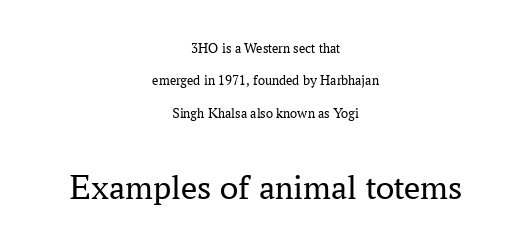
The image shows 36 px regular-weight serif type, upright; set centered, loose line spacing (2.32x), normal letter spacing, not underlined; the second (bottom) block is 2.57x larger; medium stroke contrast and a medium x-height.
